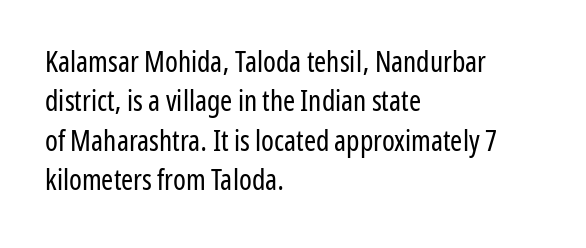
Q: Is the text bold? A: No.
Q: Is the text italic (slanted)? A: No, it is upright.
Q: Is the typeface a serif or a sans-serif typeface? A: Sans-serif.
Q: Is the text underlined? A: No.
Q: How is the paragraph aligned? A: Left-aligned.
Q: Is the spacing between letters normal or unusually wide? A: Normal.
Q: Is the spacing between lines tight, normal or loose? A: Normal.
Q: Width (condensed, normal, or wide)? A: Condensed.
Q: Stroke contrast? A: Low.
Q: x-height? A: Medium.
Q: Monospaced? A: No.
